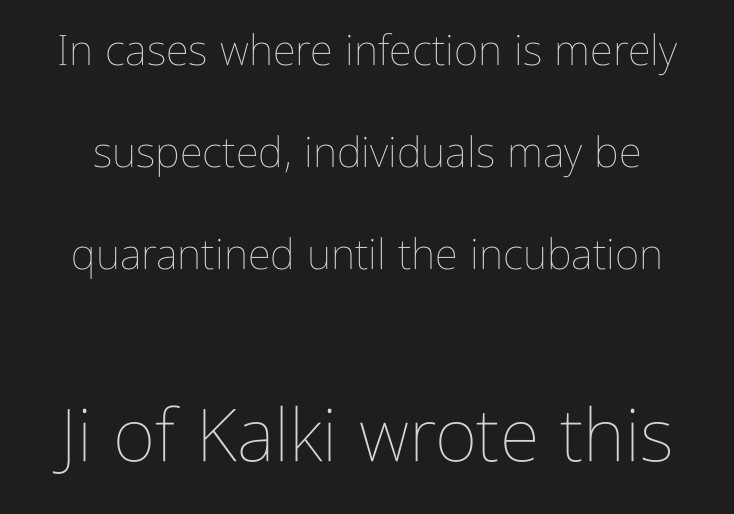
{"italic": "no", "bold": "no", "weight": "thin", "width": "condensed", "stroke_contrast": "low", "x_height": "medium", "monospaced": "no", "underline": "no", "line_spacing": "loose", "line_spacing_ratio": 2.43, "letter_spacing": "normal", "letter_spacing_em": 0.0, "larger_block": "second", "size_ratio": 1.74, "glyph_px": 73}
